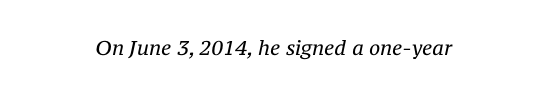
The image shows 20 px text type, italic (leaning right); set centered, normal letter spacing, not underlined.
